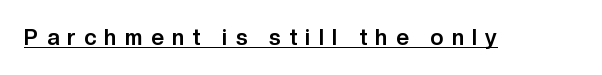
The face used here is rendered with a markedly widened letterfit. Does the lettering tilt? It doesn't — this is upright. What decoration does the sample have? An underline. The characters look thick and weighty, a clear bold.
